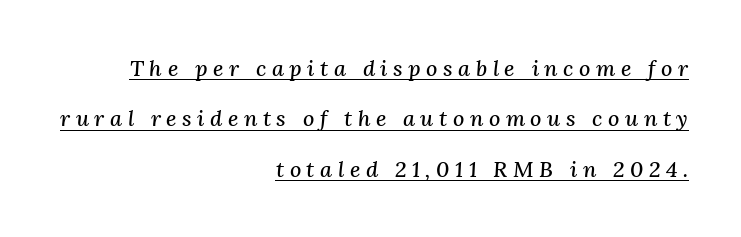
Inter-character spacing is expanded well beyond the font's built-in metrics. What decoration does the sample have? An underline. The whole block is typeset with a tilt. Does the leading feel generous? Absolutely, it's lavish.
